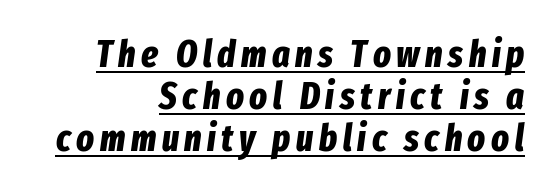
The image shows 37 px bold, condensed type, italic (leaning right); set right-aligned, tight line spacing (1.13x), underlined; low stroke contrast and a medium x-height.
